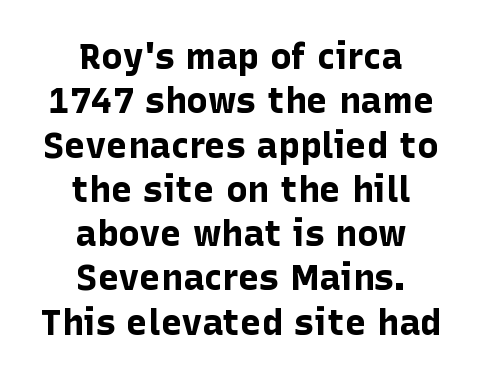
Plain, unruled lines of type. One-word summary of the alignment: center. Strong, thick strokes mark this as bold type. Each letter's strokes conclude bluntly, with no projecting serifs. Observe the ordinary spacing: letters are neighbours, not strangers.
